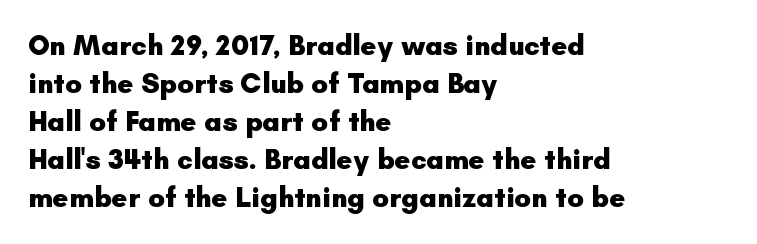
Q: Is the text bold? A: Yes.
Q: Is the text italic (slanted)? A: No, it is upright.
Q: Is the typeface a serif or a sans-serif typeface? A: Sans-serif.
Q: Is the text underlined? A: No.
Q: How is the paragraph aligned? A: Left-aligned.
Q: Is the spacing between letters normal or unusually wide? A: Normal.
Q: Is the spacing between lines tight, normal or loose? A: Normal.
Q: Width (condensed, normal, or wide)? A: Normal.
Q: Stroke contrast? A: Low.
Q: x-height? A: Small.
Q: Monospaced? A: No.
